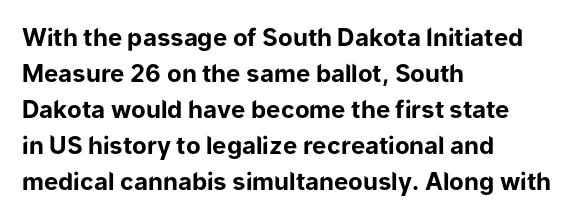
The image shows 24 px bold type, upright; set left-aligned, normal line spacing (1.5x), normal letter spacing, not underlined.
